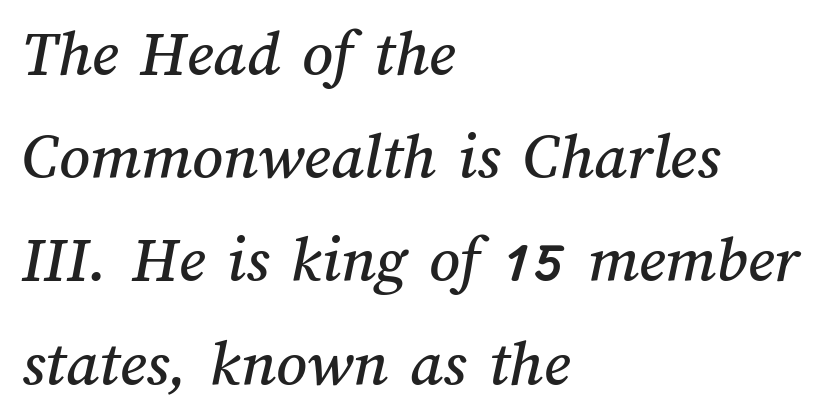
Vertical spacing — default. The paragraph has a hard left edge and a soft right edge. The rendering keeps characters at their native spacing. The strip under each line holds only bare page. Varying glyph widths throughout — classic text-font behaviour.
